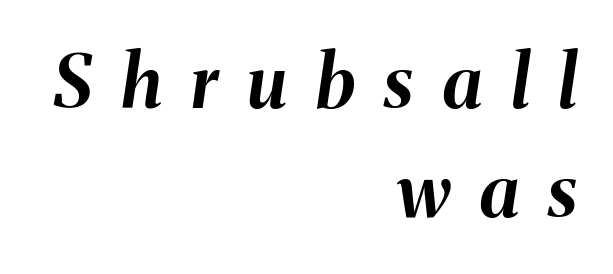
The image shows 73 px bold type, italic (leaning right); set right-aligned, normal line spacing (1.5x), unusually wide letter spacing (+0.4 em), not underlined; medium stroke contrast and a medium x-height.
